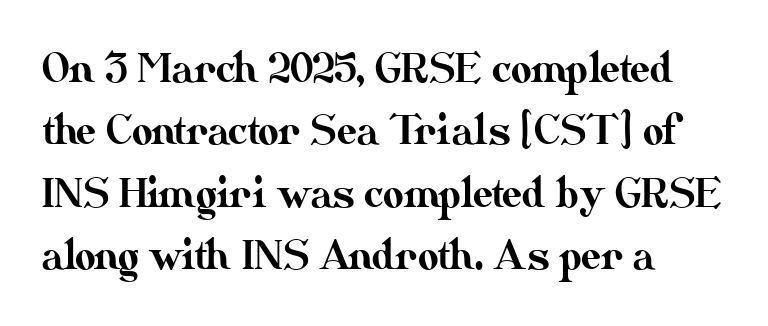
{"italic": "no", "width": "normal", "stroke_contrast": "medium", "x_height": "small", "monospaced": "no", "underline": "no", "align": "left", "line_spacing": "normal", "line_spacing_ratio": 1.56, "letter_spacing": "normal", "letter_spacing_em": 0.0, "glyph_px": 40}
